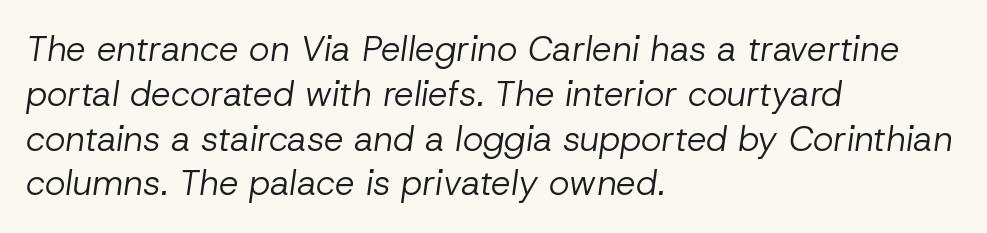
Q: Is the text bold? A: No.
Q: Is the text italic (slanted)? A: Yes, it leans right by about 8 degrees.
Q: Is the text underlined? A: No.
Q: How is the paragraph aligned? A: Left-aligned.
Q: Is the spacing between letters normal or unusually wide? A: Normal.
Q: Is the spacing between lines tight, normal or loose? A: Normal.
Q: Width (condensed, normal, or wide)? A: Normal.
Q: Stroke contrast? A: Low.
Q: x-height? A: Medium.
Q: Monospaced? A: No.
